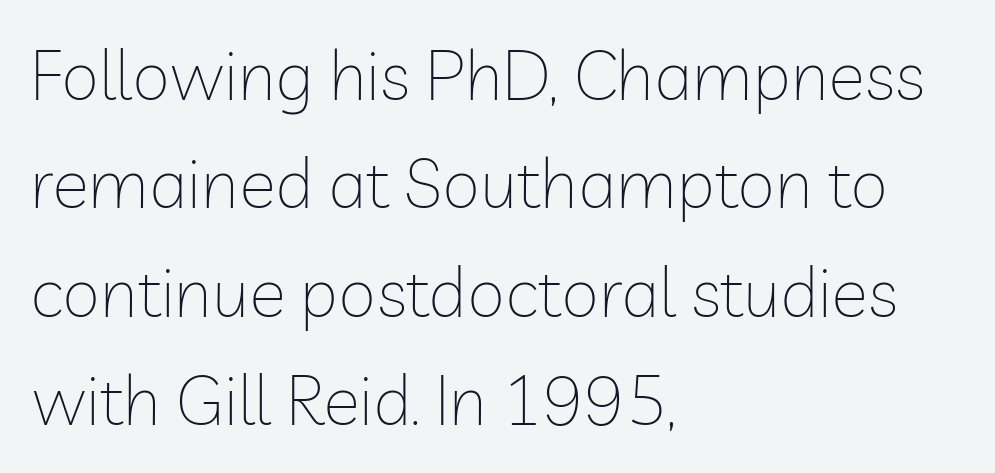
The image shows 69 px thin sans-serif type, upright; set left-aligned, normal line spacing (1.57x), normal letter spacing, not underlined; low stroke contrast and a medium x-height.
